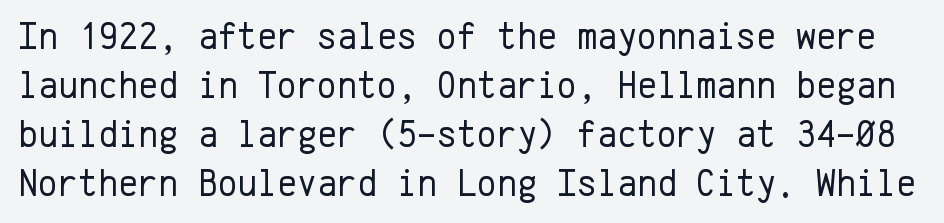
{"serif": "no", "italic": "no", "bold": "no", "weight": "regular", "width": "normal", "stroke_contrast": "low", "x_height": "medium", "monospaced": "yes", "underline": "no", "line_spacing": "normal", "line_spacing_ratio": 1.29, "letter_spacing": "normal", "letter_spacing_em": 0.0, "glyph_px": 38}
